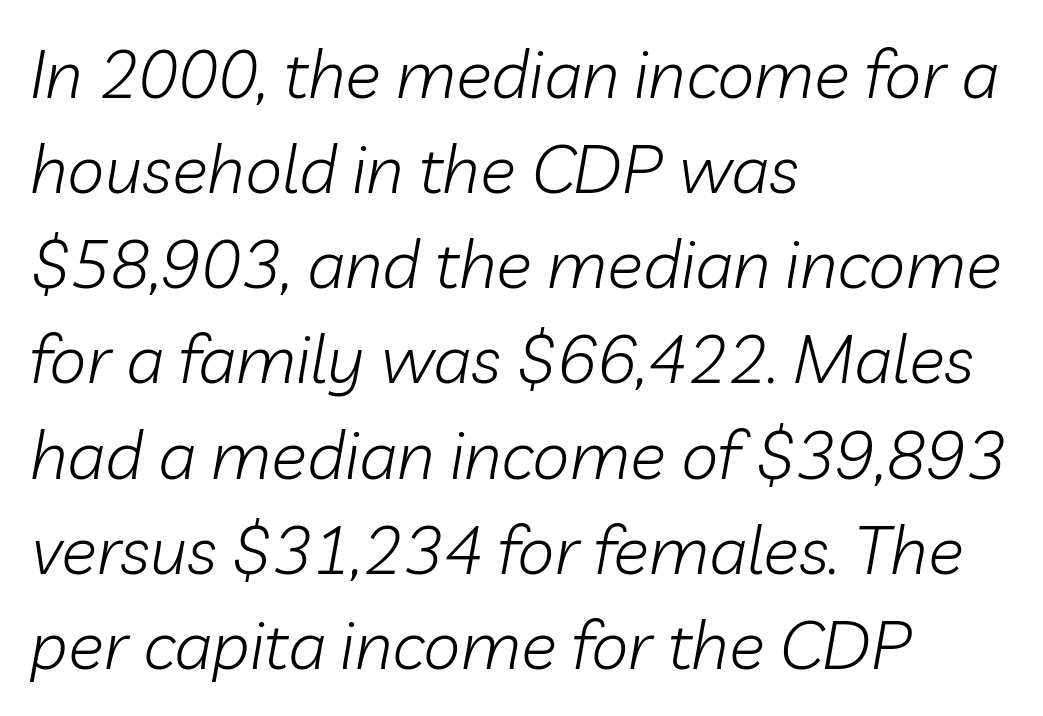
Left-aligned paragraph, ragged on the right. The characters are drawn with everyday or finer stroke widths. The gap between lines stays unmarked. What's the leading like? Ordinary, nothing unusual. Would a proofreader flag this as italicized? Yes.
